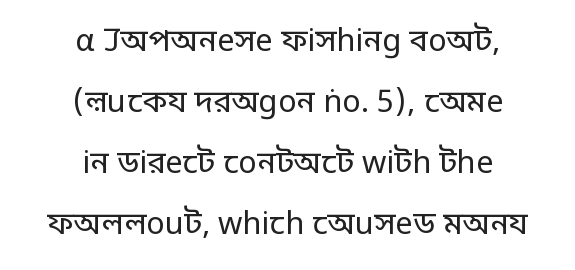
Q: Is the text bold? A: No.
Q: Is the text italic (slanted)? A: No, it is upright.
Q: Is the typeface a serif or a sans-serif typeface? A: Sans-serif.
Q: Is the text underlined? A: No.
Q: How is the paragraph aligned? A: Centered.
Q: Is the spacing between letters normal or unusually wide? A: Normal.
Q: Is the spacing between lines tight, normal or loose? A: Loose.
Q: Width (condensed, normal, or wide)? A: Normal.
Q: Stroke contrast? A: Low.
Q: x-height? A: Large.
Q: Monospaced? A: No.
